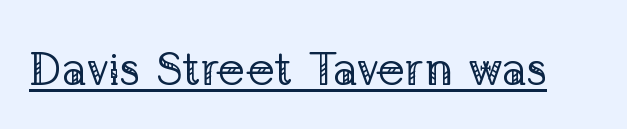
Q: Is the text bold? A: No.
Q: Is the text italic (slanted)? A: No, it is upright.
Q: Is the typeface a serif or a sans-serif typeface? A: Serif.
Q: Is the text underlined? A: Yes.
Q: Is the spacing between letters normal or unusually wide? A: Normal.
Q: Width (condensed, normal, or wide)? A: Normal.
Q: Stroke contrast? A: Low.
Q: x-height? A: Medium.
Q: Monospaced? A: No.
